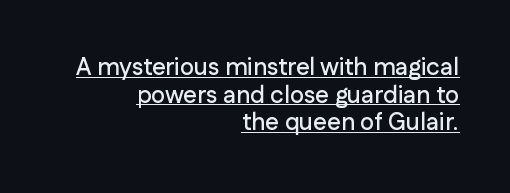
Q: Is the text italic (slanted)? A: No, it is upright.
Q: Is the text underlined? A: Yes.
Q: How is the paragraph aligned? A: Right-aligned.
Q: Is the spacing between letters normal or unusually wide? A: Normal.
Q: Is the spacing between lines tight, normal or loose? A: Tight.
